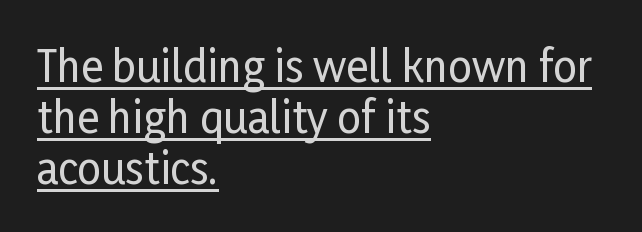
Q: Is the text italic (slanted)? A: No, it is upright.
Q: Is the typeface a serif or a sans-serif typeface? A: Sans-serif.
Q: Is the text underlined? A: Yes.
Q: How is the paragraph aligned? A: Left-aligned.
Q: Is the spacing between letters normal or unusually wide? A: Normal.
Q: Width (condensed, normal, or wide)? A: Condensed.
Q: Stroke contrast? A: Low.
Q: x-height? A: Medium.
Q: Monospaced? A: No.
